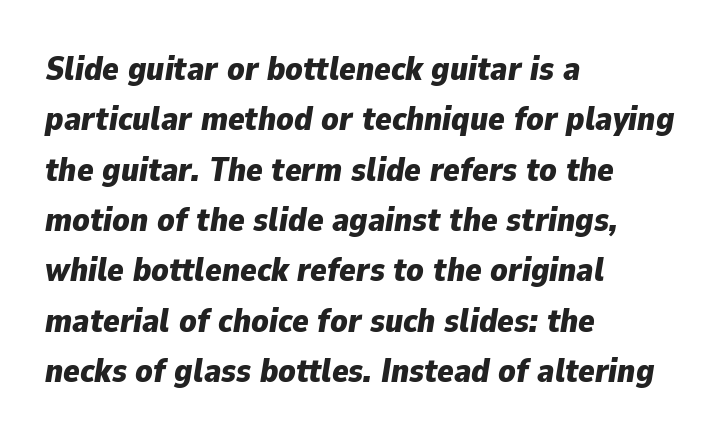
Each letter keeps its own natural width here, so spacing adapts to shape. Horizontal alignment here is leftward, the default for most running prose. Pretty heavy lettering here — definitely bold. The lines sit at an ordinary, default distance from one another.
